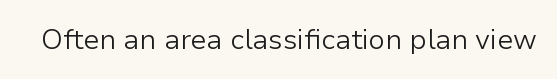
The image shows 28 px light sans-serif type, upright; set normal letter spacing, not underlined; low stroke contrast and a medium x-height.
